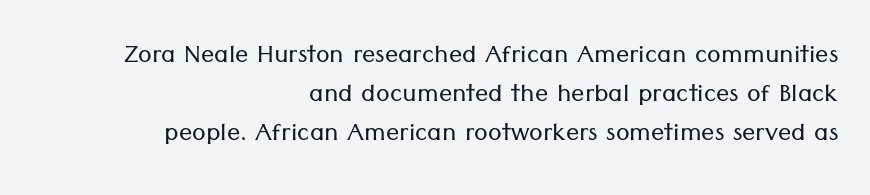
{"serif": "no", "italic": "no", "bold": "no", "weight": "light", "width": "normal", "stroke_contrast": "low", "x_height": "medium", "monospaced": "no", "underline": "no", "align": "right", "line_spacing_ratio": 1.18, "letter_spacing": "normal", "letter_spacing_em": 0.0, "glyph_px": 33}
